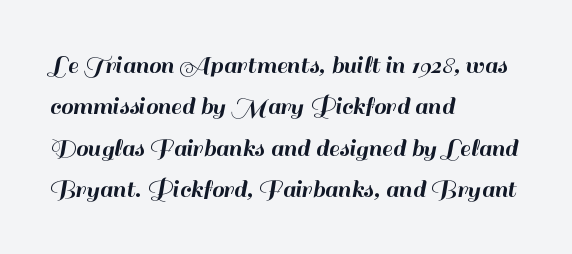
The image shows 27 px text type; set left-aligned, normal line spacing (1.53x), normal letter spacing, not underlined.
